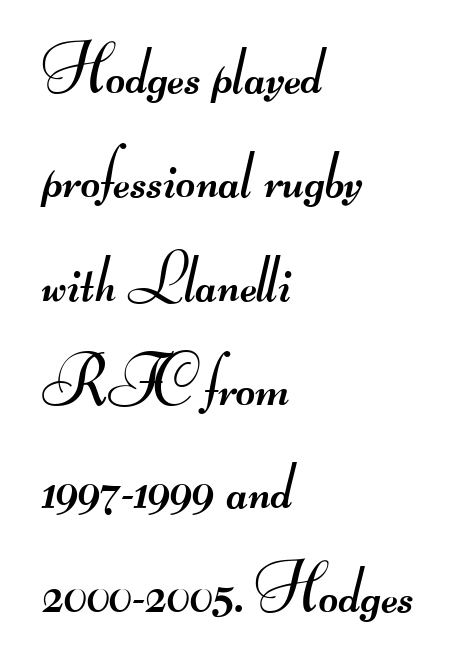
The image shows 67 px regular-weight, wide sans-serif type; set left-aligned, normal line spacing (1.55x), normal letter spacing, not underlined; medium stroke contrast.
